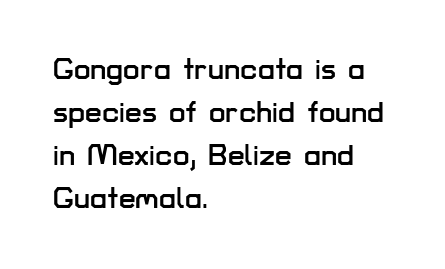
The image shows 30 px sans-serif type, upright; set left-aligned, normal line spacing (1.43x), normal letter spacing, not underlined; low stroke contrast and a medium x-height.
